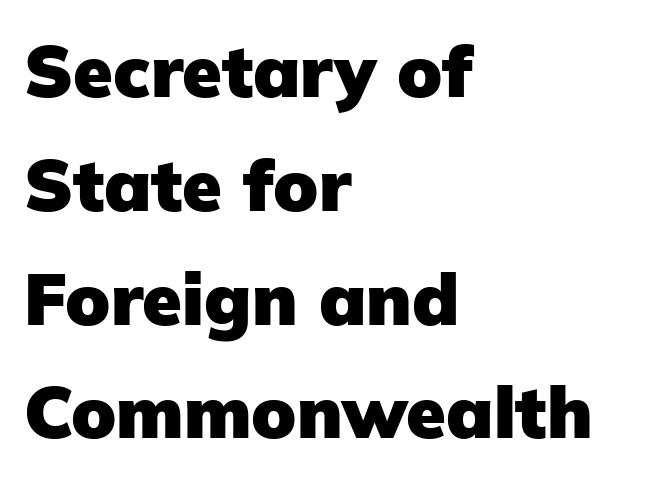
The image shows 72 px heavy sans-serif type, upright; set left-aligned, normal line spacing (1.58x), normal letter spacing, not underlined; low stroke contrast and a medium x-height.
